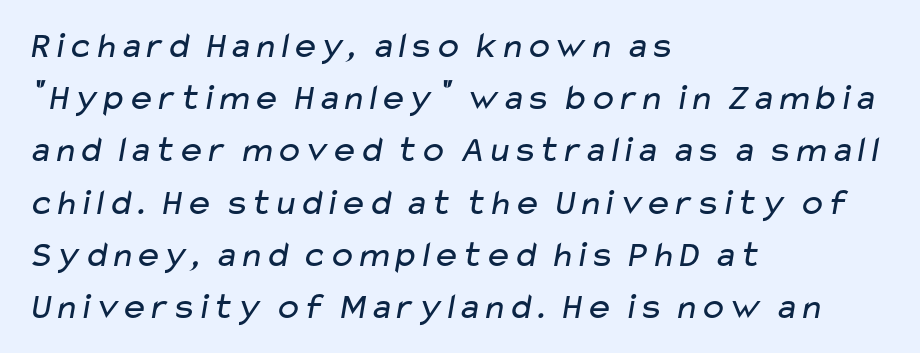
Q: Is the text bold? A: No.
Q: Is the typeface a serif or a sans-serif typeface? A: Sans-serif.
Q: Is the text underlined? A: No.
Q: How is the paragraph aligned? A: Left-aligned.
Q: Is the spacing between letters normal or unusually wide? A: Normal.
Q: Is the spacing between lines tight, normal or loose? A: Normal.
Q: Width (condensed, normal, or wide)? A: Wide.
Q: Stroke contrast? A: Low.
Q: x-height? A: Medium.
Q: Monospaced? A: No.
